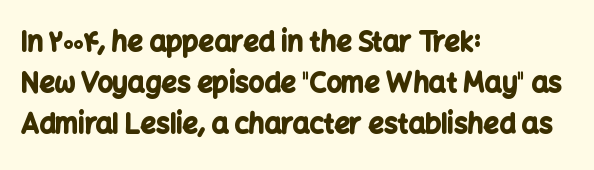
Line beginnings align vertically; line endings do not. Between one letter and the next there's only the usual sliver of space. Notice how descenders clear the ascenders below comfortably — that's standard leading. Does the lettering tilt? It doesn't — this is upright. Letters rest on an invisible, unmarked baseline.
